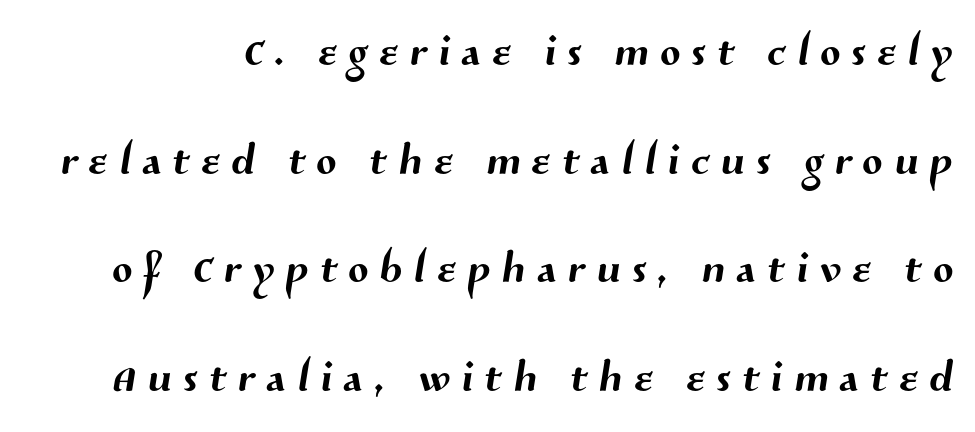
{"serif": "no", "width": "normal", "stroke_contrast": "medium", "x_height": "medium", "monospaced": "no", "underline": "no", "line_spacing_ratio": 1.84, "letter_spacing": "wide", "letter_spacing_em": 0.2, "glyph_px": 59}
